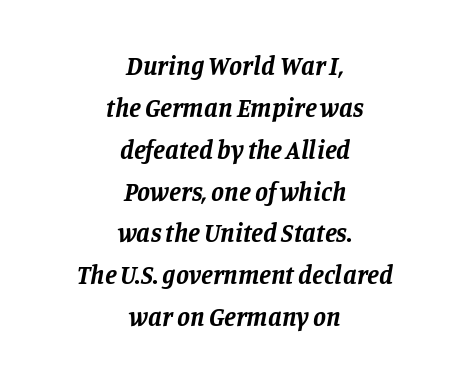
{"italic": "yes", "lean": "right", "slant_degrees": 11, "bold": "yes", "underline": "no", "align": "center", "line_spacing": "normal", "line_spacing_ratio": 1.61, "letter_spacing": "normal", "letter_spacing_em": 0.0, "glyph_px": 26}
